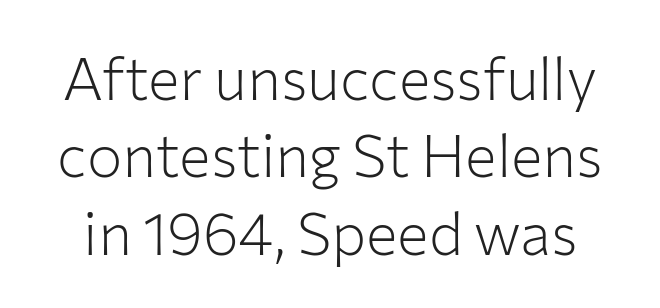
The image shows 59 px light sans-serif type, upright; set normal line spacing (1.31x), normal letter spacing, not underlined; low stroke contrast and a medium x-height.
